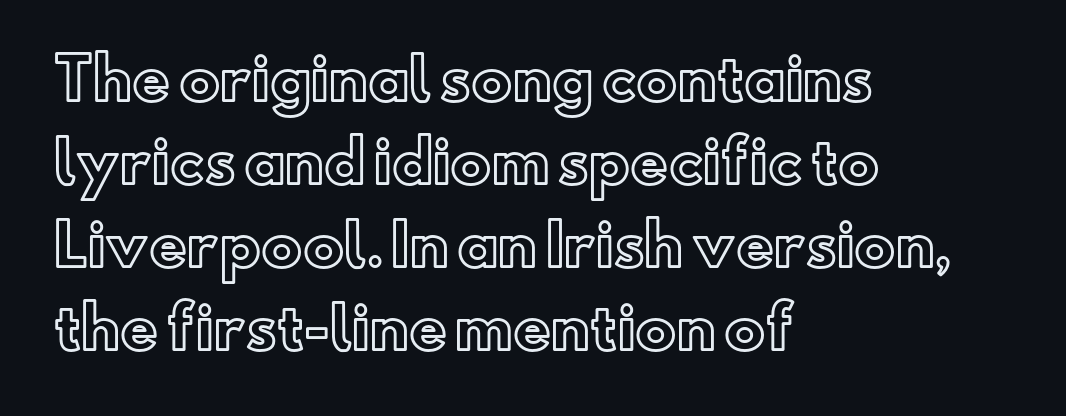
The image shows 58 px text type, upright; set left-aligned, normal line spacing (1.43x), normal letter spacing, not underlined; a small x-height.
